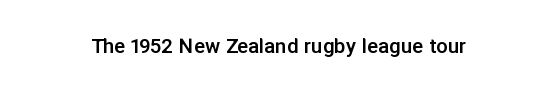
No extra tracking has been applied to these lines. The area under the type is left untouched. Weight: semibold (demi). If you drew a line through each stem, it would be perfectly vertical.
